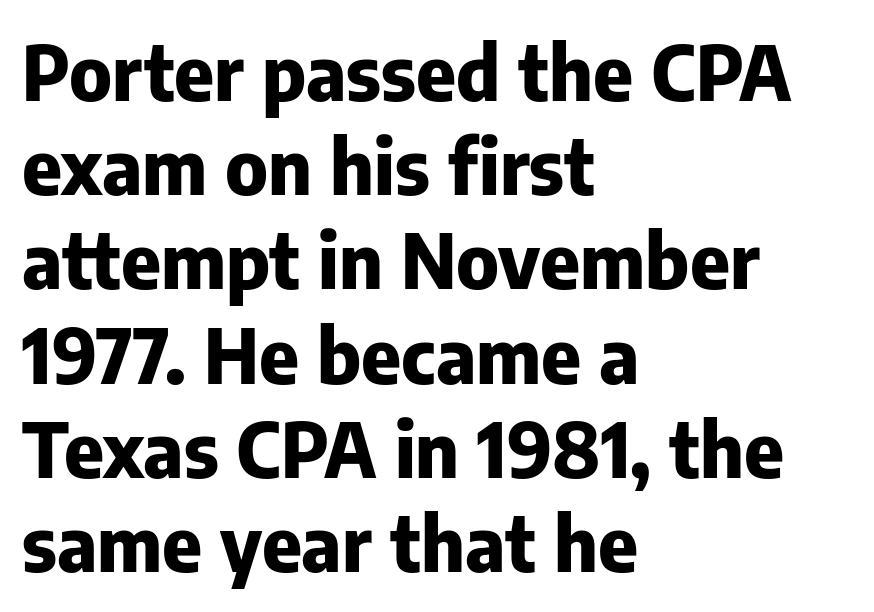
Q: Is the text bold? A: Yes.
Q: Is the text italic (slanted)? A: No, it is upright.
Q: Is the typeface a serif or a sans-serif typeface? A: Sans-serif.
Q: Is the text underlined? A: No.
Q: How is the paragraph aligned? A: Left-aligned.
Q: Is the spacing between letters normal or unusually wide? A: Normal.
Q: Width (condensed, normal, or wide)? A: Normal.
Q: Stroke contrast? A: Low.
Q: x-height? A: Medium.
Q: Monospaced? A: No.
